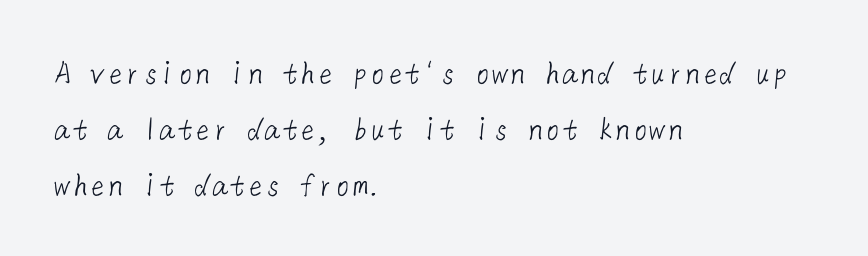
{"serif": "no", "bold": "no", "weight": "light", "width": "normal", "stroke_contrast": "low", "x_height": "medium", "underline": "no", "align": "left", "line_spacing": "normal", "line_spacing_ratio": 1.6, "letter_spacing": "normal", "letter_spacing_em": 0.0, "glyph_px": 35}
